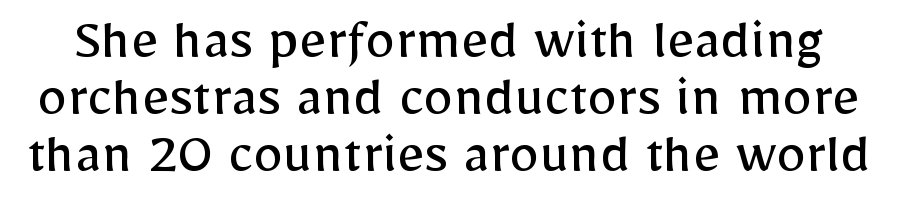
{"serif": "no", "italic": "no", "bold": "no", "weight": "regular", "width": "normal", "stroke_contrast": "low", "x_height": "medium", "monospaced": "no", "underline": "no", "line_spacing": "tight", "line_spacing_ratio": 0.95, "letter_spacing": "normal", "letter_spacing_em": 0.0, "glyph_px": 60}
